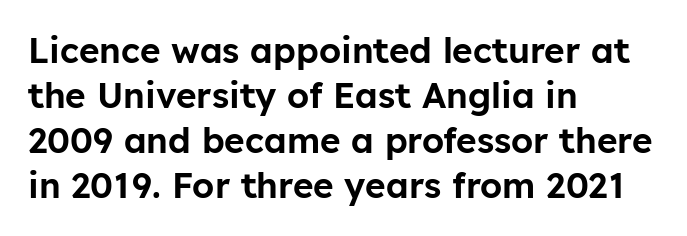
{"serif": "no", "italic": "no", "width": "normal", "stroke_contrast": "low", "x_height": "medium", "monospaced": "no", "underline": "no", "align": "left", "line_spacing": "normal", "line_spacing_ratio": 1.29, "letter_spacing": "normal", "letter_spacing_em": 0.0, "glyph_px": 35}
